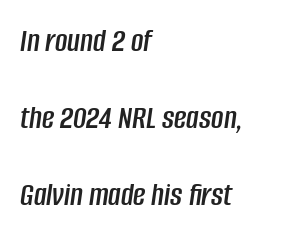
{"italic": "yes", "lean": "right", "slant_degrees": 8, "width": "condensed", "stroke_contrast": "low", "x_height": "large", "monospaced": "no", "underline": "no", "align": "left", "line_spacing": "loose", "line_spacing_ratio": 2.26, "letter_spacing": "normal", "letter_spacing_em": 0.0, "glyph_px": 34}
